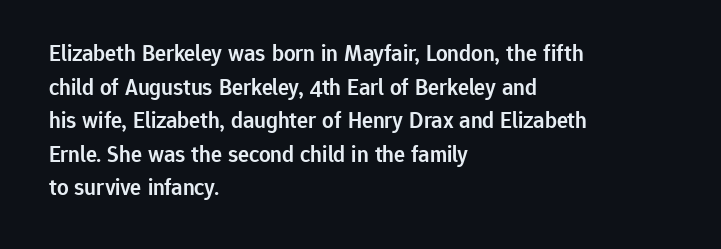
The image shows 23 px text type, upright; set left-aligned, normal line spacing (1.46x), normal letter spacing, not underlined.
